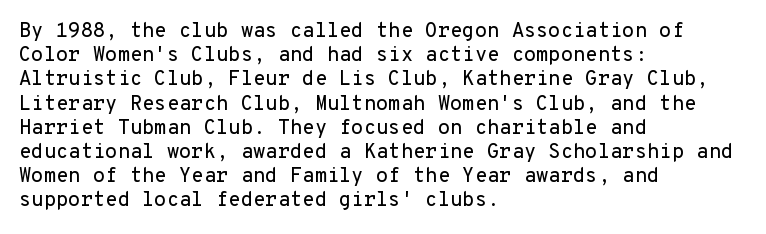
{"italic": "no", "underline": "no", "align": "left", "line_spacing_ratio": 1.21, "letter_spacing": "normal", "letter_spacing_em": 0.0, "glyph_px": 20}
